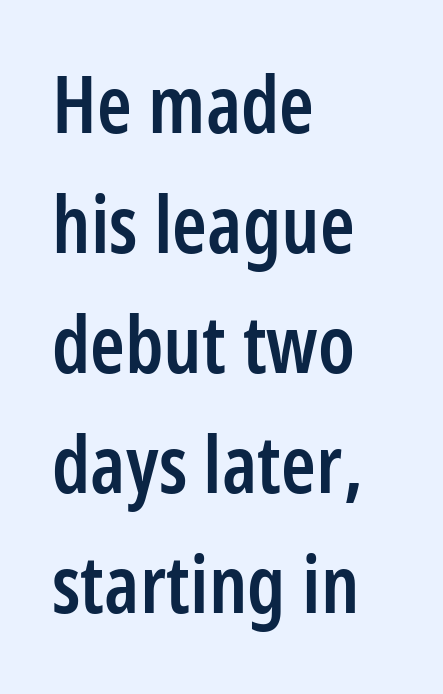
Q: Is the text bold? A: Semi-bold.
Q: Is the text italic (slanted)? A: No, it is upright.
Q: Is the typeface a serif or a sans-serif typeface? A: Sans-serif.
Q: Is the text underlined? A: No.
Q: How is the paragraph aligned? A: Left-aligned.
Q: Is the spacing between letters normal or unusually wide? A: Normal.
Q: Is the spacing between lines tight, normal or loose? A: Normal.
Q: Width (condensed, normal, or wide)? A: Condensed.
Q: Stroke contrast? A: Low.
Q: x-height? A: Medium.
Q: Monospaced? A: No.
